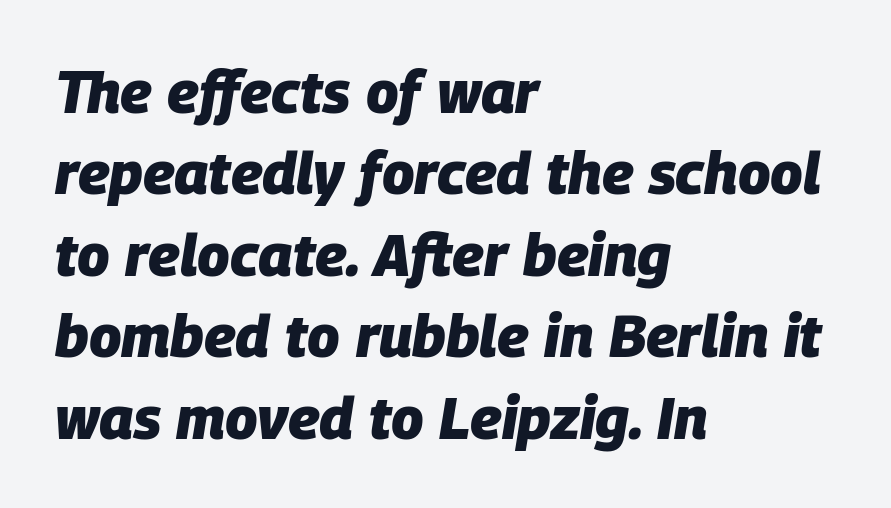
This block has exactly the height ordinary leading produces. The zone under the glyphs is completely vacant. Think of a printed novel: that variable character pitch is what you see here. Weight check: bold — yes, fully. Line starts are locked; line ends wander.
